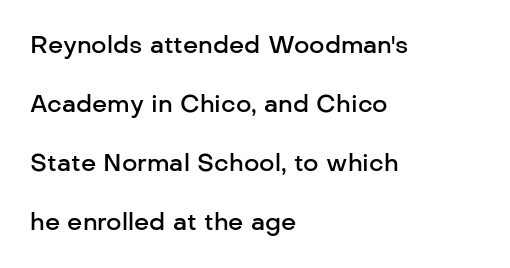
Q: Is the text bold? A: Semi-bold.
Q: Is the text italic (slanted)? A: No, it is upright.
Q: Is the text underlined? A: No.
Q: How is the paragraph aligned? A: Left-aligned.
Q: Is the spacing between letters normal or unusually wide? A: Normal.
Q: Is the spacing between lines tight, normal or loose? A: Loose.
